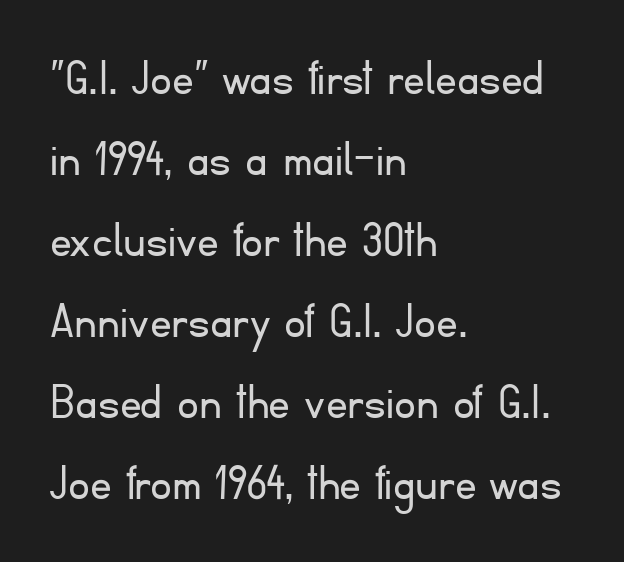
Q: Is the text bold? A: No.
Q: Is the text italic (slanted)? A: No, it is upright.
Q: Is the typeface a serif or a sans-serif typeface? A: Sans-serif.
Q: Is the text underlined? A: No.
Q: How is the paragraph aligned? A: Left-aligned.
Q: Is the spacing between letters normal or unusually wide? A: Normal.
Q: Is the spacing between lines tight, normal or loose? A: Normal.
Q: Width (condensed, normal, or wide)? A: Normal.
Q: Stroke contrast? A: Low.
Q: x-height? A: Small.
Q: Monospaced? A: No.
